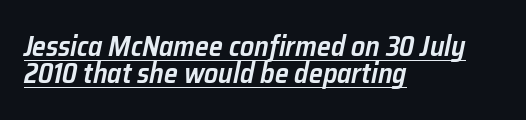
Interline gaps are noticeably narrow in this sample. The paragraph shown leans on its left margin. Does a line run under the words? Yes, clearly. Each letter keeps its own natural width here, so spacing adapts to shape. A typesetter would mark this as italic. Honestly, the letter spacing is just normal — you wouldn't notice it.
